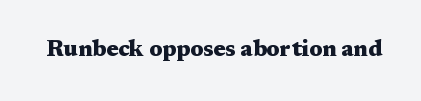
Q: Is the text bold? A: Yes.
Q: Is the text italic (slanted)? A: No, it is upright.
Q: Is the text underlined? A: No.
Q: Is the spacing between letters normal or unusually wide? A: Normal.
